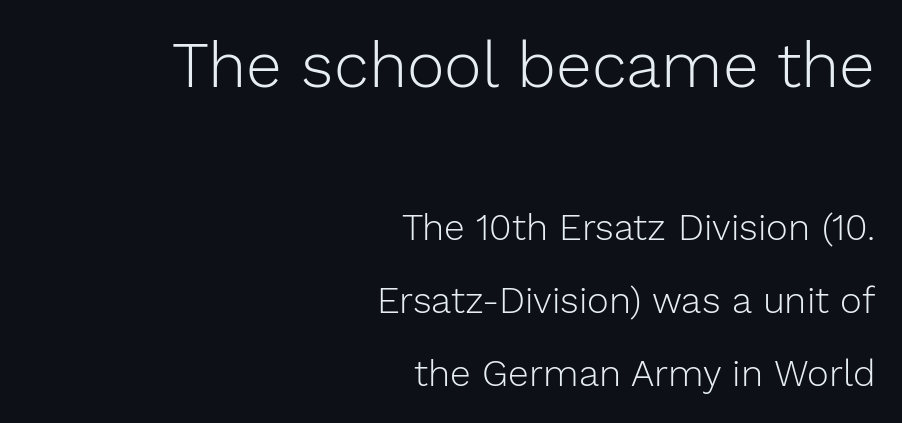
{"serif": "no", "italic": "no", "bold": "no", "weight": "light", "width": "normal", "stroke_contrast": "low", "x_height": "medium", "monospaced": "no", "underline": "no", "align": "right", "line_spacing": "loose", "line_spacing_ratio": 1.98, "letter_spacing": "normal", "letter_spacing_em": 0.0, "larger_block": "first", "size_ratio": 1.73, "glyph_px": 64}
